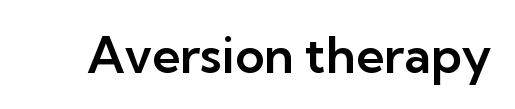
{"serif": "no", "italic": "no", "width": "normal", "stroke_contrast": "low", "x_height": "medium", "monospaced": "no", "underline": "no", "letter_spacing": "normal", "letter_spacing_em": 0.0, "glyph_px": 50}
